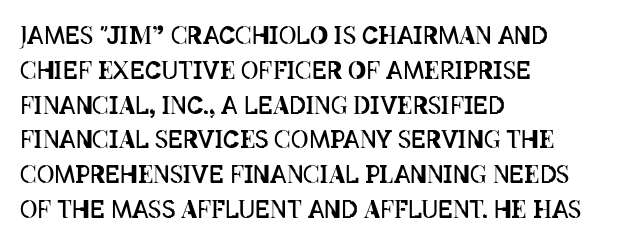
Summary of weight: not heavy and not bold. The passage shown stacks its lines at a standard gap. Upright lettering throughout. Tracking value appears to be zero — textbook default spacing.
